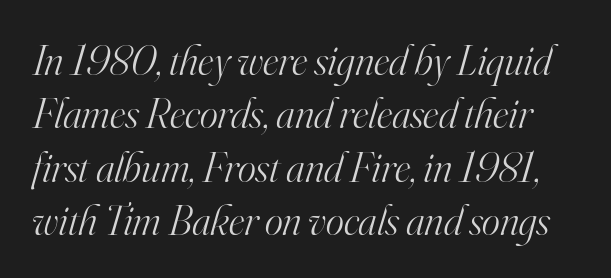
The image shows 43 px light serif type, italic (leaning right); set line spacing 1.24x, normal letter spacing, not underlined; high stroke contrast and a small x-height.
